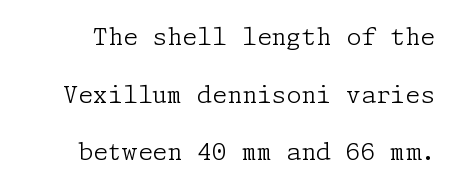
Inter-character spacing is left at the font's built-in metrics. Every stem runs plumb, perpendicular to the baseline. This sample trades compactness for vertical openness between lines. Bare-footed words on every line. The strokes carry an ordinary text weight at most.
